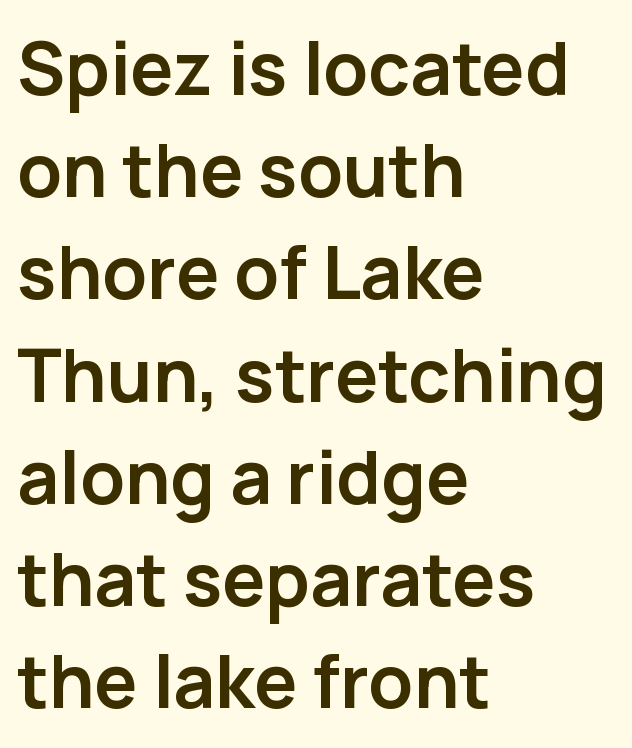
Q: Is the text bold? A: Yes.
Q: Is the text italic (slanted)? A: No, it is upright.
Q: Is the typeface a serif or a sans-serif typeface? A: Sans-serif.
Q: Is the text underlined? A: No.
Q: How is the paragraph aligned? A: Left-aligned.
Q: Is the spacing between letters normal or unusually wide? A: Normal.
Q: Is the spacing between lines tight, normal or loose? A: Normal.
Q: Width (condensed, normal, or wide)? A: Normal.
Q: Stroke contrast? A: Low.
Q: x-height? A: Medium.
Q: Monospaced? A: No.
